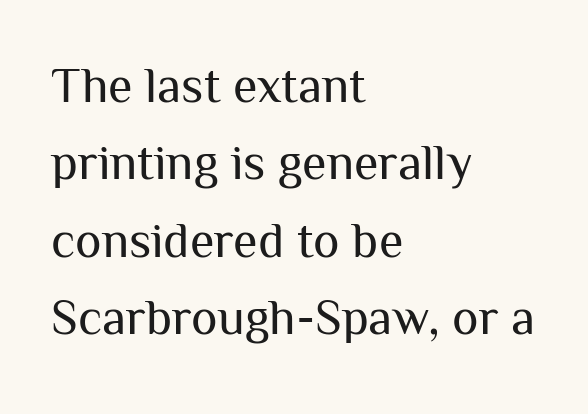
Q: Is the text bold? A: No.
Q: Is the text italic (slanted)? A: No, it is upright.
Q: Is the typeface a serif or a sans-serif typeface? A: Sans-serif.
Q: Is the text underlined? A: No.
Q: How is the paragraph aligned? A: Left-aligned.
Q: Is the spacing between letters normal or unusually wide? A: Normal.
Q: Is the spacing between lines tight, normal or loose? A: Normal.
Q: Width (condensed, normal, or wide)? A: Normal.
Q: Stroke contrast? A: Medium.
Q: x-height? A: Medium.
Q: Monospaced? A: No.
